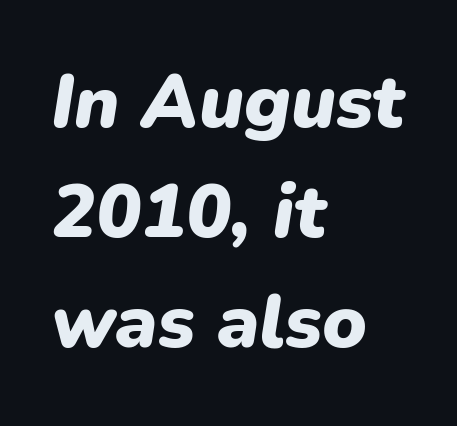
{"italic": "yes", "lean": "right", "slant_degrees": 9, "bold": "yes", "weight": "heavy", "width": "normal", "stroke_contrast": "low", "x_height": "medium", "monospaced": "no", "underline": "no", "align": "left", "line_spacing": "normal", "line_spacing_ratio": 1.47, "letter_spacing": "normal", "letter_spacing_em": 0.0, "glyph_px": 75}
